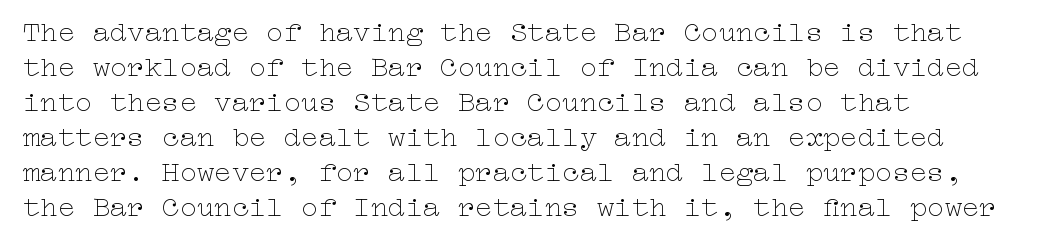
Q: Is the text bold? A: No.
Q: Is the text italic (slanted)? A: No, it is upright.
Q: Is the text underlined? A: No.
Q: How is the paragraph aligned? A: Left-aligned.
Q: Is the spacing between letters normal or unusually wide? A: Normal.
Q: Width (condensed, normal, or wide)? A: Wide.
Q: Stroke contrast? A: Low.
Q: x-height? A: Medium.
